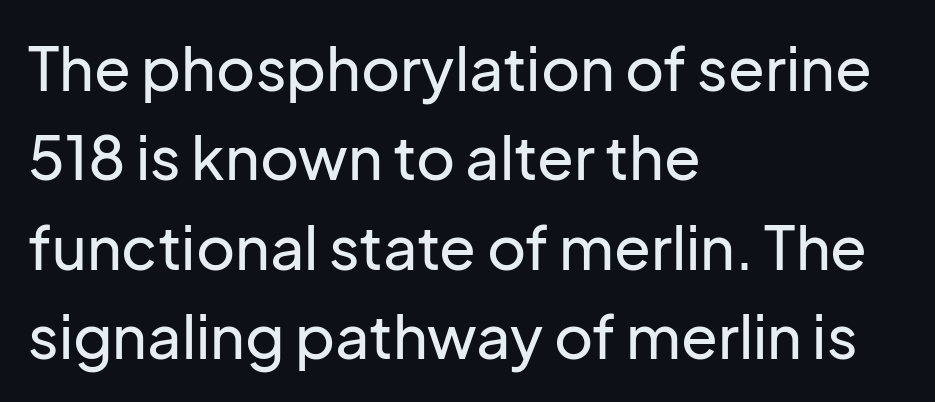
The image shows 60 px sans-serif type, upright; set left-aligned, normal line spacing (1.49x), normal letter spacing, not underlined; low stroke contrast and a medium x-height.
